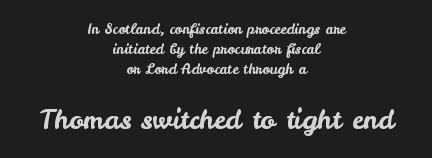
{"underline": "no", "align": "center", "line_spacing": "normal", "line_spacing_ratio": 1.44, "letter_spacing": "normal", "letter_spacing_em": 0.0, "larger_block": "second", "size_ratio": 1.93, "glyph_px": 27}
